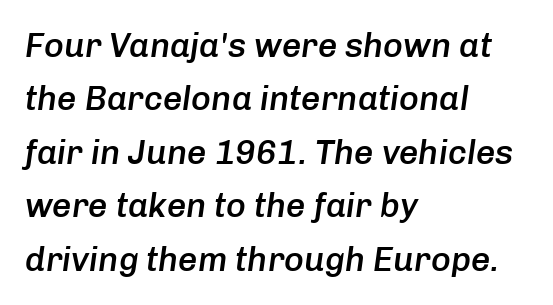
The image shows 34 px semibold type, italic (leaning right); set left-aligned, normal line spacing (1.57x), normal letter spacing, not underlined; low stroke contrast and a medium x-height.
